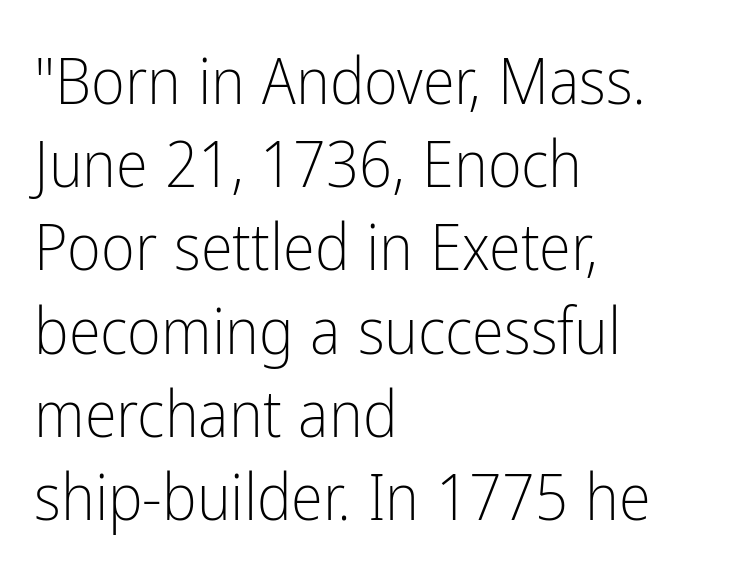
Letter spacing: default. The passage shown is not underscored anywhere. Reading down the column, the eye jumps a familiar distance to each next line. The compositor pushed each line to the left boundary.
